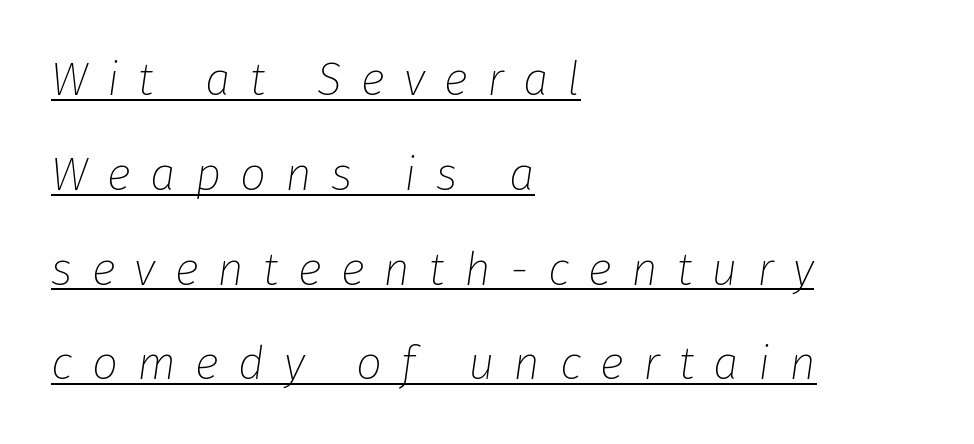
{"italic": "yes", "lean": "right", "slant_degrees": 8, "bold": "no", "weight": "thin", "width": "normal", "stroke_contrast": "low", "x_height": "medium", "monospaced": "no", "underline": "yes", "align": "left", "line_spacing": "loose", "line_spacing_ratio": 2.06, "letter_spacing": "wide", "letter_spacing_em": 0.42, "glyph_px": 46}
